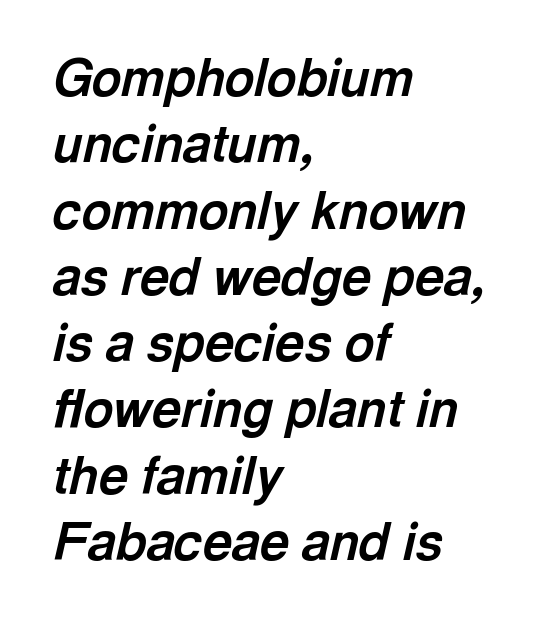
Q: Is the text bold? A: Yes.
Q: Is the text italic (slanted)? A: Yes, it leans right by about 13 degrees.
Q: Is the text underlined? A: No.
Q: How is the paragraph aligned? A: Left-aligned.
Q: Is the spacing between letters normal or unusually wide? A: Normal.
Q: Is the spacing between lines tight, normal or loose? A: Normal.
Q: Width (condensed, normal, or wide)? A: Normal.
Q: x-height? A: Medium.
Q: Monospaced? A: No.
